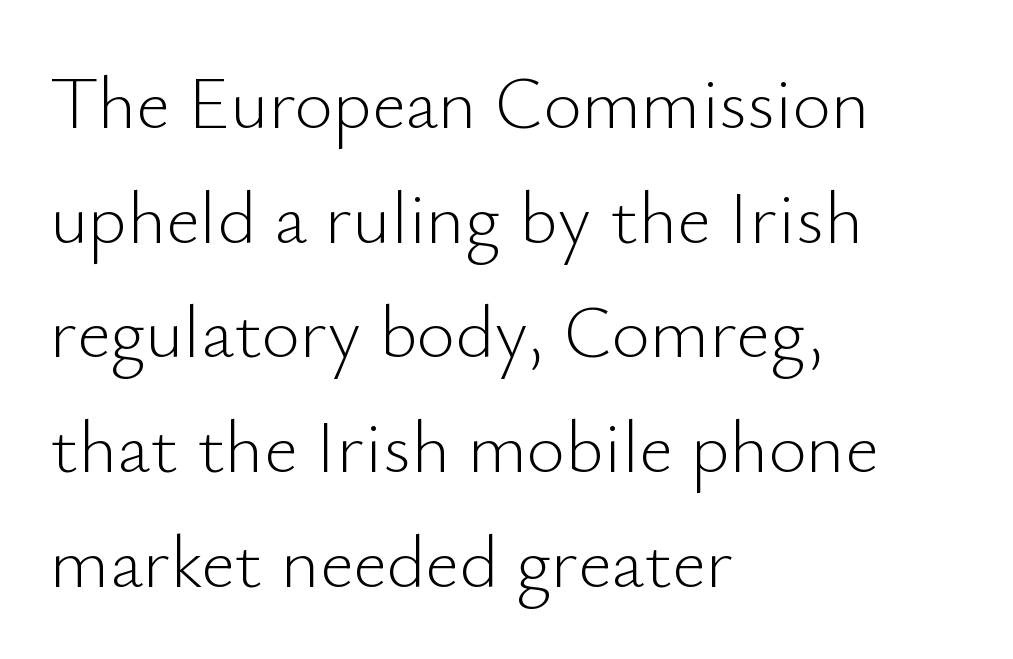
The leading is moderate, giving the passage an even texture. The paragraph shown leans on its left margin. Just letters on the line, the space beneath them empty. The type sits square on the baseline with zero lean. Varying glyph widths throughout — classic text-font behaviour. Nothing sits at the stroke ends, so this counts as sans-serif.
